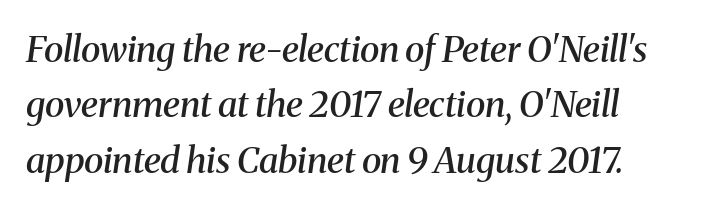
Q: Is the text bold? A: Semi-bold.
Q: Is the text italic (slanted)? A: Yes, it leans right by about 8 degrees.
Q: Is the typeface a serif or a sans-serif typeface? A: Serif.
Q: Is the text underlined? A: No.
Q: How is the paragraph aligned? A: Left-aligned.
Q: Is the spacing between letters normal or unusually wide? A: Normal.
Q: Is the spacing between lines tight, normal or loose? A: Normal.
Q: Width (condensed, normal, or wide)? A: Normal.
Q: Stroke contrast? A: Medium.
Q: x-height? A: Medium.
Q: Monospaced? A: No.
